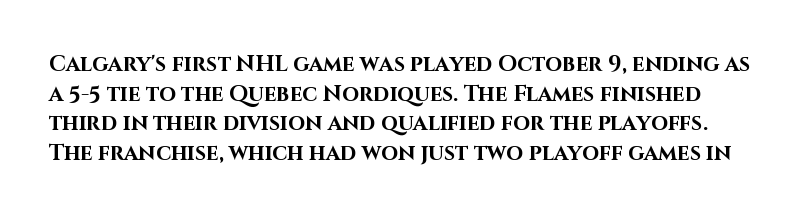
Q: Is the text bold? A: Yes.
Q: Is the text italic (slanted)? A: No, it is upright.
Q: Is the text underlined? A: No.
Q: Is the spacing between letters normal or unusually wide? A: Normal.
Q: Is the spacing between lines tight, normal or loose? A: Normal.
